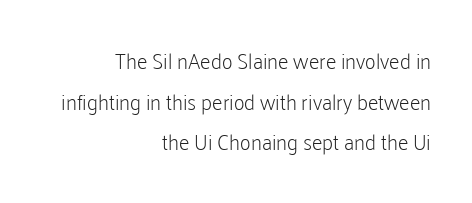
The image shows 21 px text type, upright; set right-aligned, loose line spacing (1.94x), normal letter spacing, not underlined.
